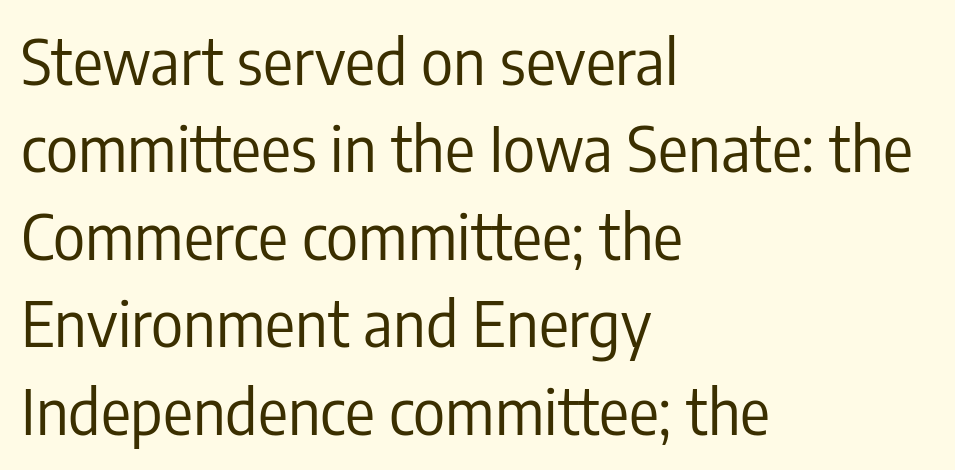
{"serif": "no", "italic": "no", "bold": "no", "weight": "regular", "width": "condensed", "stroke_contrast": "low", "x_height": "medium", "monospaced": "no", "underline": "no", "align": "left", "line_spacing": "normal", "line_spacing_ratio": 1.41, "letter_spacing": "normal", "letter_spacing_em": 0.0, "glyph_px": 62}
